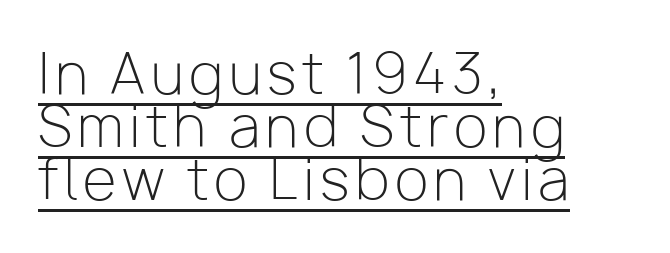
The image shows 55 px light sans-serif type, upright; set left-aligned, tight line spacing (0.96x), underlined; low stroke contrast and a medium x-height.
